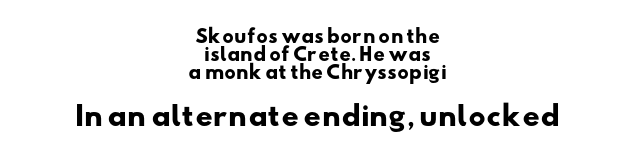
{"bold": "yes", "underline": "no", "align": "center", "line_spacing": "tight", "line_spacing_ratio": 0.99, "letter_spacing": "normal", "letter_spacing_em": 0.0, "larger_block": "second", "size_ratio": 1.5, "glyph_px": 27}
